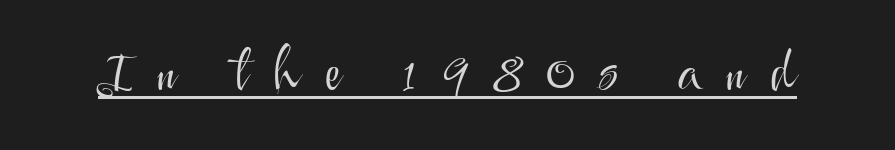
Q: Is the text bold? A: No.
Q: Is the typeface a serif or a sans-serif typeface? A: Sans-serif.
Q: Is the text underlined? A: Yes.
Q: Is the spacing between letters normal or unusually wide? A: Unusually wide.
Q: Width (condensed, normal, or wide)? A: Normal.
Q: Stroke contrast? A: Medium.
Q: x-height? A: Small.
Q: Monospaced? A: No.
